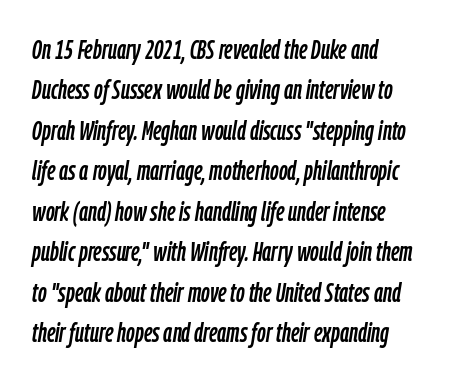
{"italic": "yes", "lean": "right", "slant_degrees": 9, "underline": "no", "align": "left", "line_spacing": "normal", "line_spacing_ratio": 1.5, "letter_spacing": "normal", "letter_spacing_em": 0.0, "glyph_px": 27}
